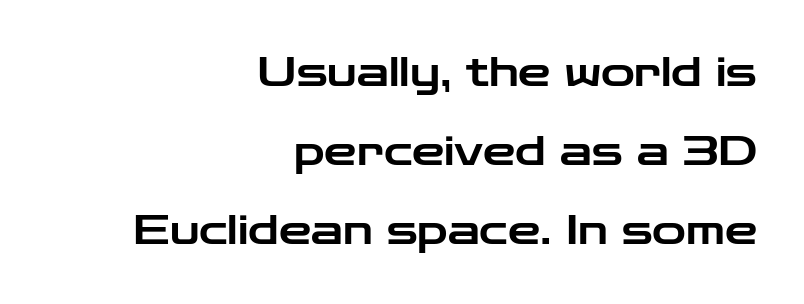
The image shows 41 px wide sans-serif type, upright; set right-aligned, loose line spacing (1.93x), normal letter spacing, not underlined; low stroke contrast and a medium x-height.
